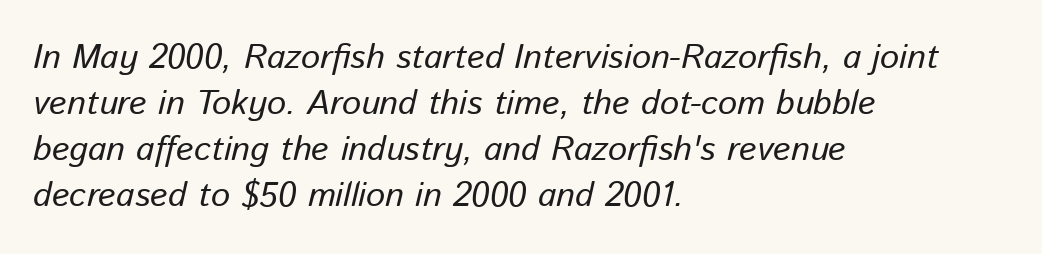
Character widths vary here, with narrow letters taking less room than wide ones. These lines keep a tight, regular rhythm from letter to letter. Weight: not bold — regular or lighter. Line beginnings align vertically; line endings do not. Horizontal bands of white between lines are of average thickness. Descenders are the only things crossing below the line.
